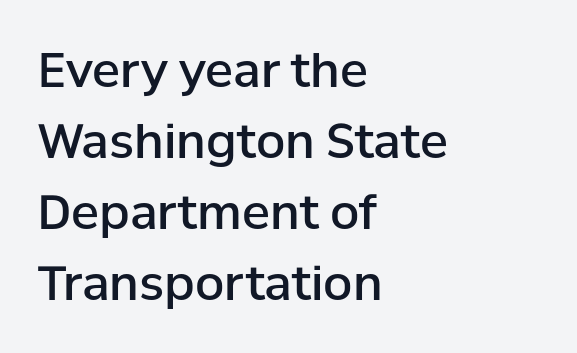
{"serif": "no", "italic": "no", "bold": "semi", "weight": "semibold", "width": "normal", "stroke_contrast": "low", "x_height": "medium", "monospaced": "no", "underline": "no", "align": "left", "line_spacing": "normal", "line_spacing_ratio": 1.51, "letter_spacing": "normal", "letter_spacing_em": 0.0, "glyph_px": 47}
